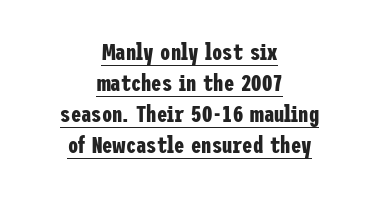
In CSS terms this would be text-align: center. On the weight axis this lands at bold, roughly 700. The block of text has a typical density, with ordinary space between rows. Beneath each row of characters lies a ruled line. The gaps between neighbouring characters are ordinary and unremarkable.
